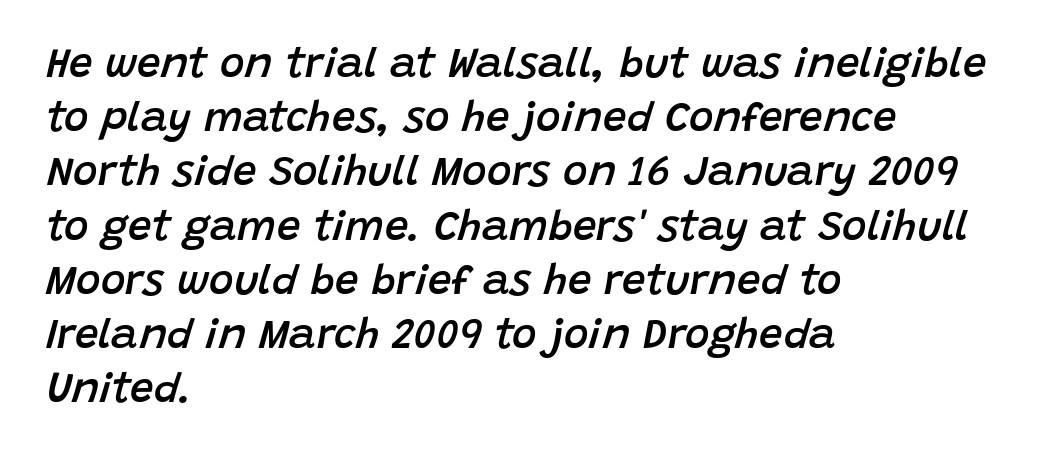
Q: Is the text bold? A: Semi-bold.
Q: Is the text italic (slanted)? A: Yes, it leans right by about 15 degrees.
Q: Is the text underlined? A: No.
Q: How is the paragraph aligned? A: Left-aligned.
Q: Is the spacing between letters normal or unusually wide? A: Normal.
Q: Is the spacing between lines tight, normal or loose? A: Normal.
Q: Width (condensed, normal, or wide)? A: Normal.
Q: Stroke contrast? A: Low.
Q: x-height? A: Large.
Q: Monospaced? A: No.
